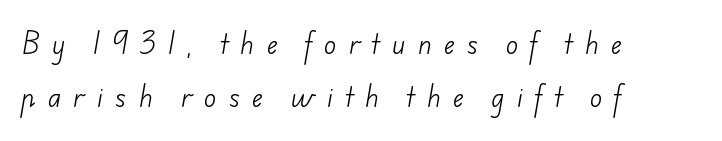
The image shows 25 px text type; set left-aligned, loose line spacing (2.14x), unusually wide letter spacing (+0.5 em), not underlined.
